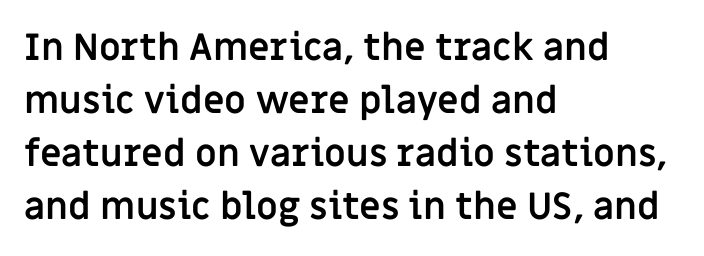
Q: Is the text bold? A: Yes.
Q: Is the text italic (slanted)? A: No, it is upright.
Q: Is the typeface a serif or a sans-serif typeface? A: Sans-serif.
Q: Is the text underlined? A: No.
Q: How is the paragraph aligned? A: Left-aligned.
Q: Is the spacing between letters normal or unusually wide? A: Normal.
Q: Is the spacing between lines tight, normal or loose? A: Normal.
Q: Width (condensed, normal, or wide)? A: Normal.
Q: Stroke contrast? A: Low.
Q: x-height? A: Large.
Q: Monospaced? A: No.
